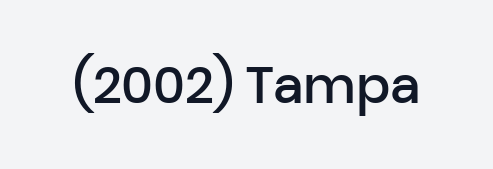
The letterforms sit shoulder to shoulder at normal distance. Note the varied advance widths — an 'i' is clearly narrower than an 'm'. Observe the absence of serifs on each vertical stroke in this sample. A semibold gives these letters moderate extra thickness, short of bold.
